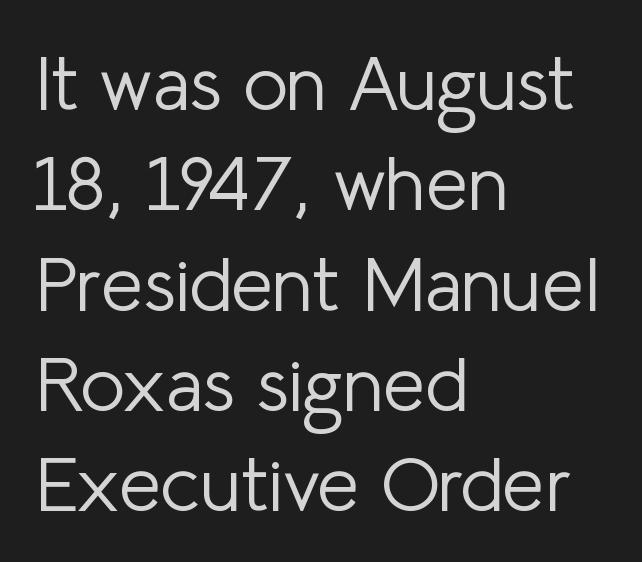
{"serif": "no", "italic": "no", "bold": "no", "weight": "light", "width": "normal", "stroke_contrast": "low", "x_height": "medium", "monospaced": "no", "underline": "no", "align": "left", "line_spacing": "normal", "line_spacing_ratio": 1.32, "letter_spacing": "normal", "letter_spacing_em": 0.0, "glyph_px": 76}
